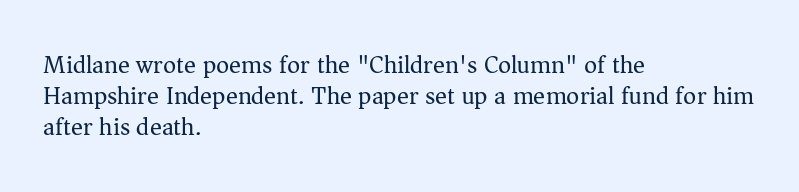
The image shows 25 px text type, upright; set left-aligned, line spacing 1.24x, normal letter spacing, not underlined.
